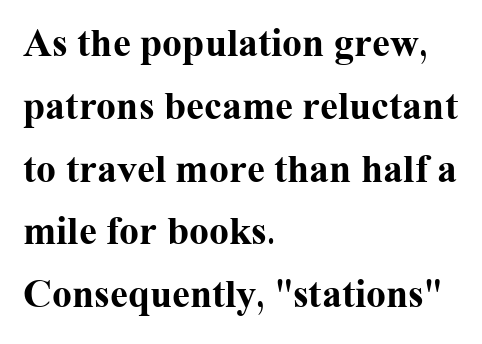
Q: Is the text bold? A: Yes.
Q: Is the text italic (slanted)? A: No, it is upright.
Q: Is the typeface a serif or a sans-serif typeface? A: Serif.
Q: Is the text underlined? A: No.
Q: How is the paragraph aligned? A: Left-aligned.
Q: Is the spacing between letters normal or unusually wide? A: Normal.
Q: Is the spacing between lines tight, normal or loose? A: Normal.
Q: Width (condensed, normal, or wide)? A: Normal.
Q: Stroke contrast? A: Medium.
Q: x-height? A: Medium.
Q: Monospaced? A: No.
